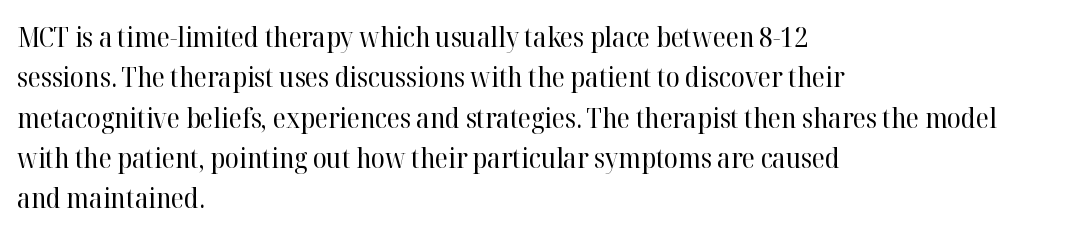
The image shows 28 px regular-weight serif type, upright; set left-aligned, normal line spacing (1.44x), normal letter spacing, not underlined; high stroke contrast and a medium x-height.
